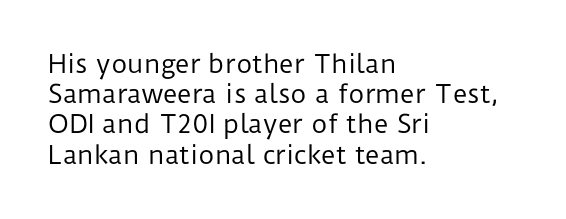
Q: Is the text bold? A: No.
Q: Is the text italic (slanted)? A: No, it is upright.
Q: Is the text underlined? A: No.
Q: How is the paragraph aligned? A: Left-aligned.
Q: Is the spacing between letters normal or unusually wide? A: Normal.
